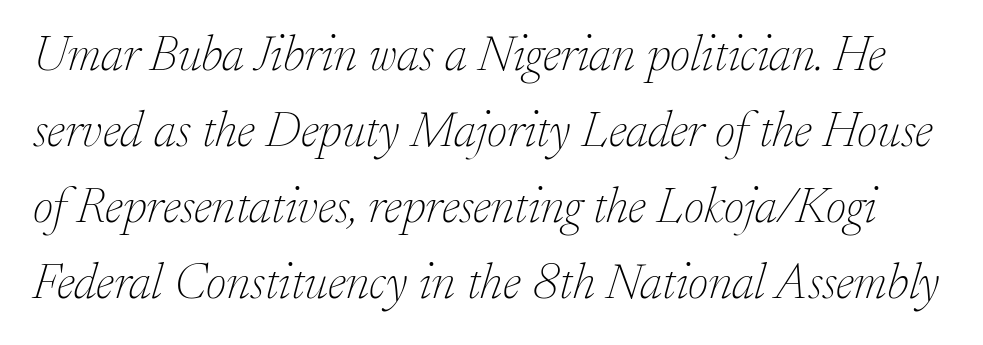
Q: Is the text bold? A: No.
Q: Is the text italic (slanted)? A: Yes, it leans right by about 17 degrees.
Q: Is the typeface a serif or a sans-serif typeface? A: Serif.
Q: Is the text underlined? A: No.
Q: Is the spacing between letters normal or unusually wide? A: Normal.
Q: Is the spacing between lines tight, normal or loose? A: Normal.
Q: Width (condensed, normal, or wide)? A: Normal.
Q: Stroke contrast? A: Low.
Q: x-height? A: Small.
Q: Monospaced? A: No.
